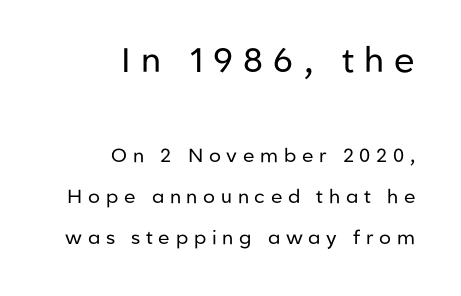
{"serif": "no", "italic": "no", "bold": "no", "weight": "regular", "width": "normal", "stroke_contrast": "low", "x_height": "medium", "monospaced": "no", "underline": "no", "align": "right", "line_spacing": "loose", "line_spacing_ratio": 2.17, "letter_spacing": "wide", "letter_spacing_em": 0.3, "larger_block": "first", "size_ratio": 1.79, "glyph_px": 34}
